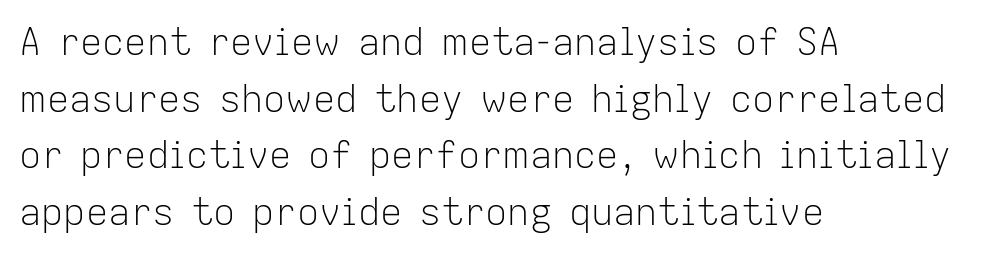
{"serif": "no", "italic": "no", "bold": "no", "weight": "light", "width": "normal", "stroke_contrast": "low", "x_height": "medium", "monospaced": "no", "underline": "no", "align": "left", "line_spacing": "normal", "line_spacing_ratio": 1.53, "letter_spacing": "normal", "letter_spacing_em": 0.0, "glyph_px": 37}
